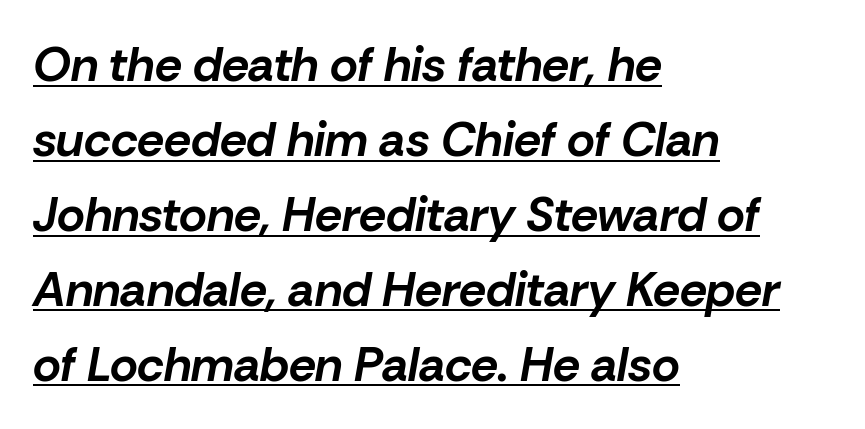
The image shows 48 px bold type, italic (leaning right); set left-aligned, normal line spacing (1.56x), normal letter spacing, underlined; low stroke contrast and a medium x-height.
